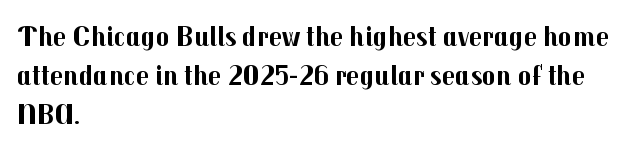
Nobody drew a line under any word here. The face used here is proportionally spaced, like ordinary book or web type. Characters remain perfectly vertical along every line. Compared with a centered layout, this one pins lines to the left instead.
